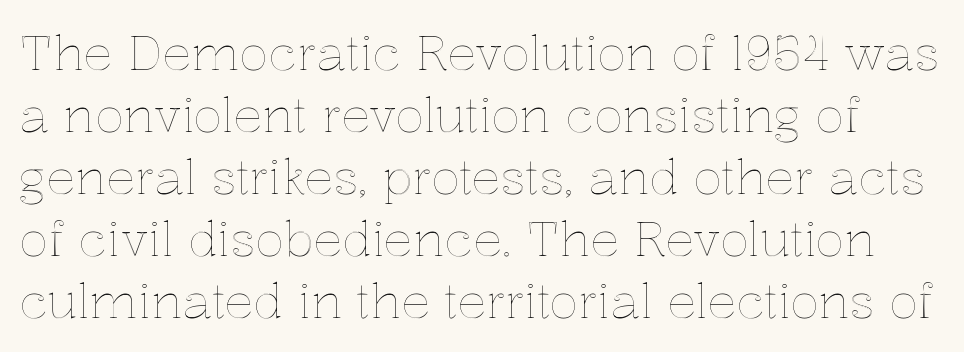
The image shows 48 px text type, upright; set normal line spacing (1.29x), normal letter spacing, not underlined; a medium x-height.
